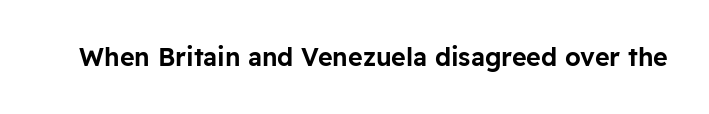
If you drew a line through each stem, it would be perfectly vertical. Characters follow at the spacing the type designer built in. The words here are not underlined.
